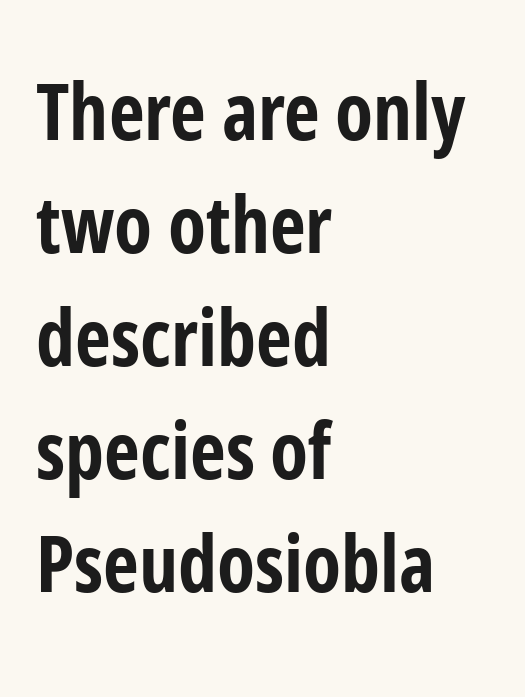
Q: Is the text bold? A: Yes.
Q: Is the text italic (slanted)? A: No, it is upright.
Q: Is the typeface a serif or a sans-serif typeface? A: Sans-serif.
Q: Is the text underlined? A: No.
Q: How is the paragraph aligned? A: Left-aligned.
Q: Is the spacing between letters normal or unusually wide? A: Normal.
Q: Is the spacing between lines tight, normal or loose? A: Normal.
Q: Width (condensed, normal, or wide)? A: Condensed.
Q: Stroke contrast? A: Low.
Q: x-height? A: Medium.
Q: Monospaced? A: No.
